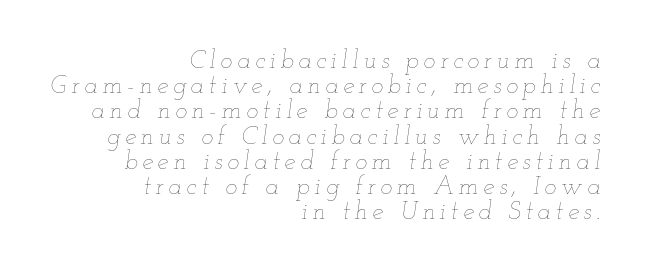
Emphasis-style slanted type is in use. Leftover space on each line is placed entirely before the opening word. Rows of type sit shoulder to shoulder in the vertical direction. The strokes are not fattened; the text isn't bold. Each row of text sits above clean, open space.
